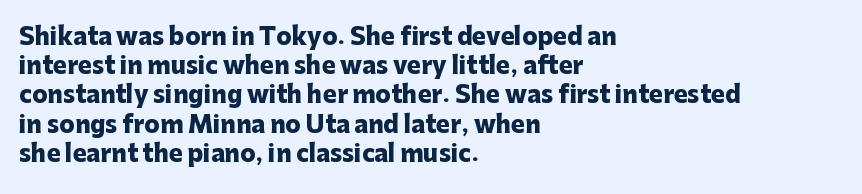
{"italic": "no", "bold": "yes", "underline": "no", "align": "left", "line_spacing": "normal", "line_spacing_ratio": 1.27, "letter_spacing": "normal", "letter_spacing_em": 0.0, "glyph_px": 23}
